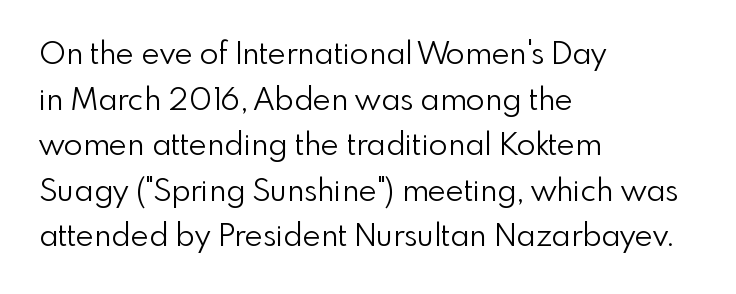
{"serif": "no", "italic": "no", "bold": "no", "weight": "light", "width": "normal", "stroke_contrast": "low", "x_height": "small", "monospaced": "no", "underline": "no", "align": "left", "line_spacing": "normal", "line_spacing_ratio": 1.47, "letter_spacing": "normal", "letter_spacing_em": 0.0, "glyph_px": 31}
